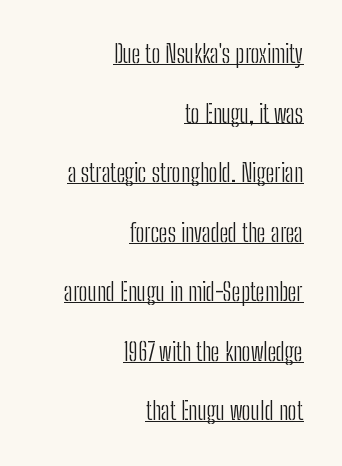
Weight: regular or lighter. Each line ends at the same right margin while the left side varies. Does the leading feel generous? Absolutely, it's lavish. The type is set solid horizontally, with unmodified tracking.
